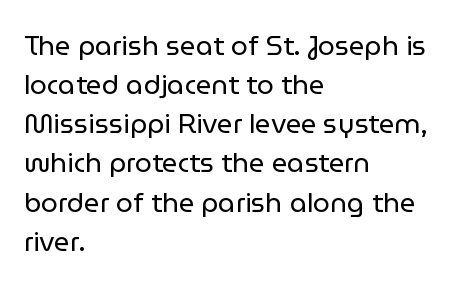
The image shows 27 px text type, upright; set left-aligned, normal line spacing (1.45x), normal letter spacing, not underlined.
